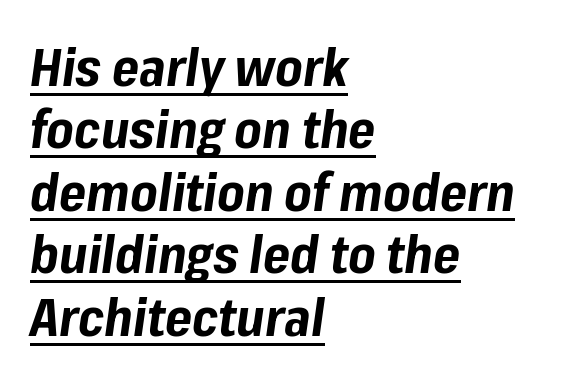
The image shows 52 px bold type, italic (leaning right); set left-aligned, line spacing 1.2x, normal letter spacing, underlined; low stroke contrast and a medium x-height.
